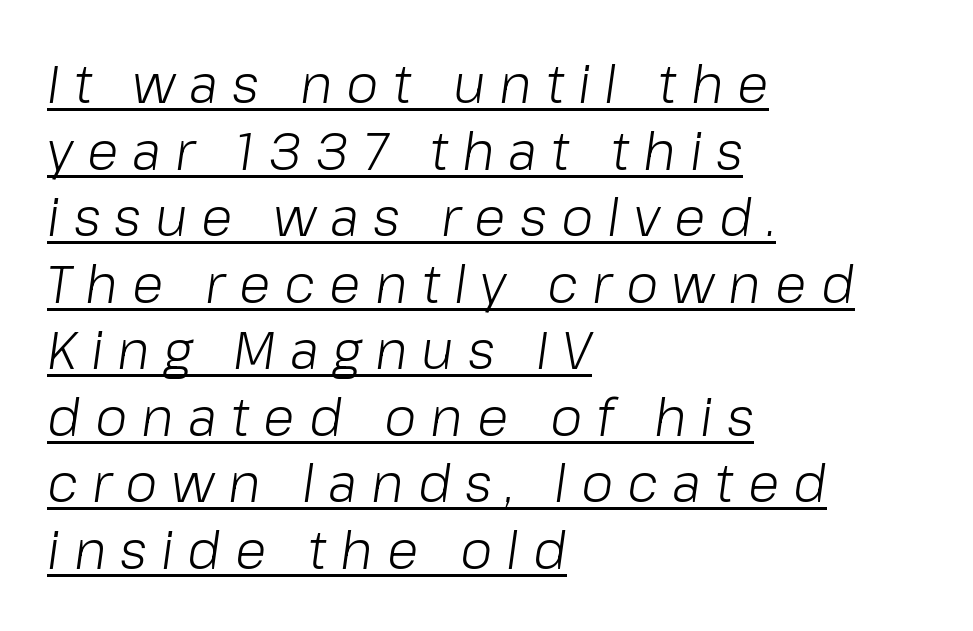
{"italic": "yes", "lean": "right", "slant_degrees": 8, "bold": "no", "weight": "light", "width": "normal", "stroke_contrast": "low", "x_height": "medium", "monospaced": "no", "underline": "yes", "align": "left", "line_spacing": "normal", "line_spacing_ratio": 1.28, "letter_spacing": "wide", "letter_spacing_em": 0.27, "glyph_px": 52}
